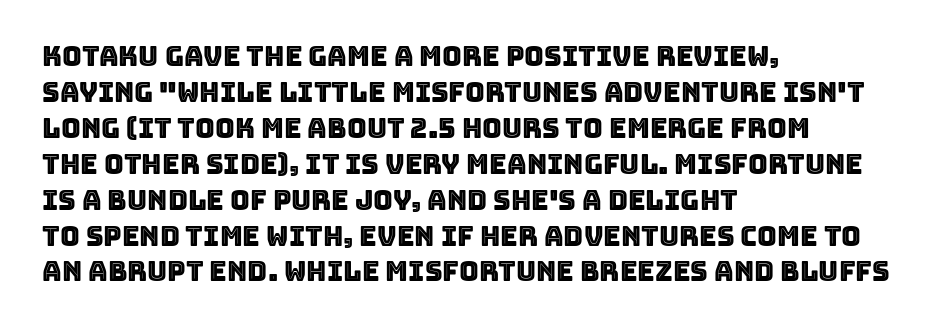
The image shows 27 px text type, upright; set left-aligned, normal line spacing (1.33x), normal letter spacing, not underlined.
